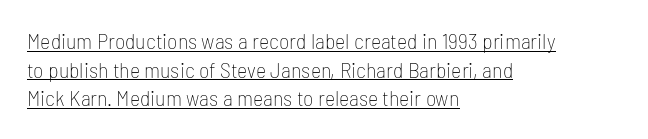
{"italic": "no", "bold": "no", "underline": "yes", "align": "left", "line_spacing": "normal", "line_spacing_ratio": 1.3, "letter_spacing": "normal", "letter_spacing_em": 0.0, "glyph_px": 22}
